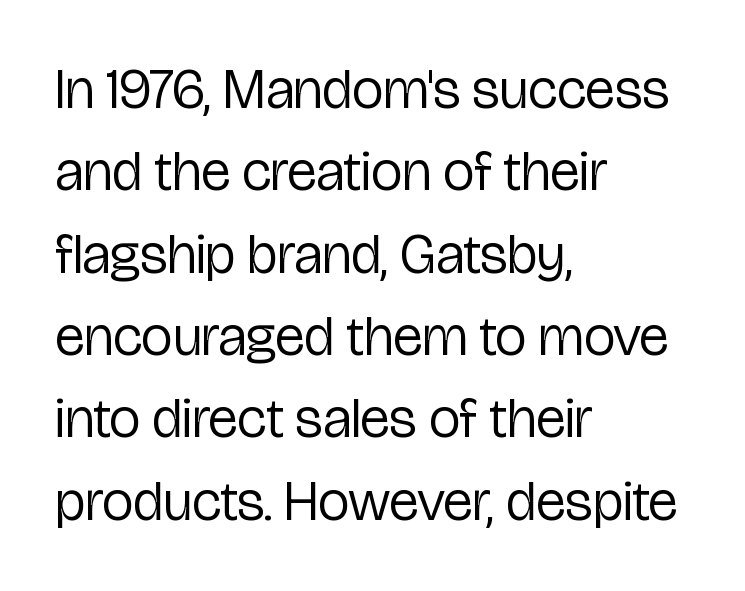
The image shows 56 px regular-weight, condensed sans-serif type, upright; set left-aligned, normal line spacing (1.47x), normal letter spacing, not underlined; low stroke contrast and a medium x-height.
